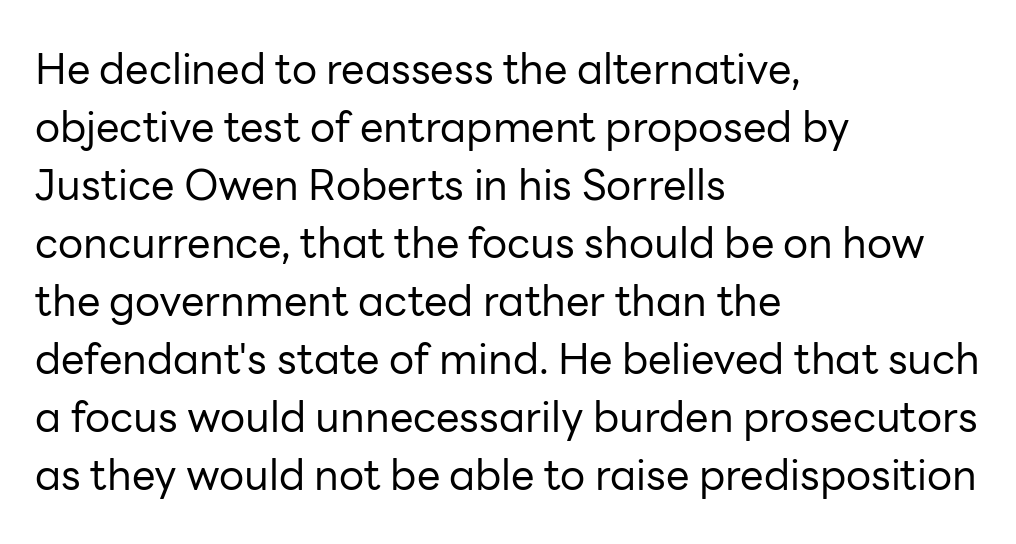
Q: Is the text bold? A: No.
Q: Is the text italic (slanted)? A: No, it is upright.
Q: Is the typeface a serif or a sans-serif typeface? A: Sans-serif.
Q: Is the text underlined? A: No.
Q: How is the paragraph aligned? A: Left-aligned.
Q: Is the spacing between letters normal or unusually wide? A: Normal.
Q: Is the spacing between lines tight, normal or loose? A: Normal.
Q: Width (condensed, normal, or wide)? A: Normal.
Q: Stroke contrast? A: Low.
Q: x-height? A: Medium.
Q: Monospaced? A: No.
